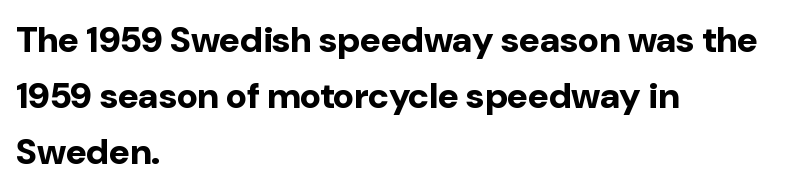
The image shows 36 px bold sans-serif type, upright; set left-aligned, normal line spacing (1.56x), normal letter spacing, not underlined; low stroke contrast and a medium x-height.
